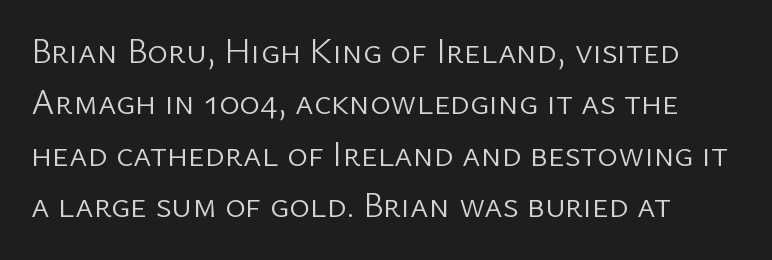
{"serif": "no", "italic": "no", "bold": "no", "weight": "light", "width": "normal", "stroke_contrast": "low", "x_height": "medium", "monospaced": "no", "underline": "no", "line_spacing": "normal", "line_spacing_ratio": 1.47, "letter_spacing": "normal", "letter_spacing_em": 0.0, "glyph_px": 35}
